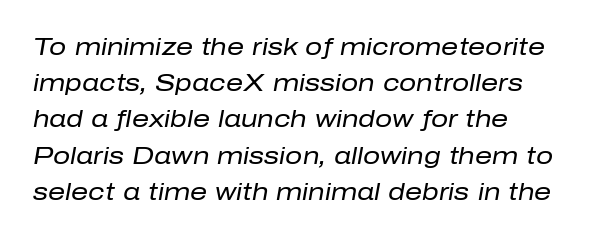
No chunkiness to these letters — they're not bold. You can tell it's italic because the verticals aren't actually vertical. Honestly, the row spacing looks completely unremarkable. Tracking here is standard; glyphs follow each other at the usual distance. Each row of text sits above clean, open space. The passage is arranged the way most books set body copy — flush left.
